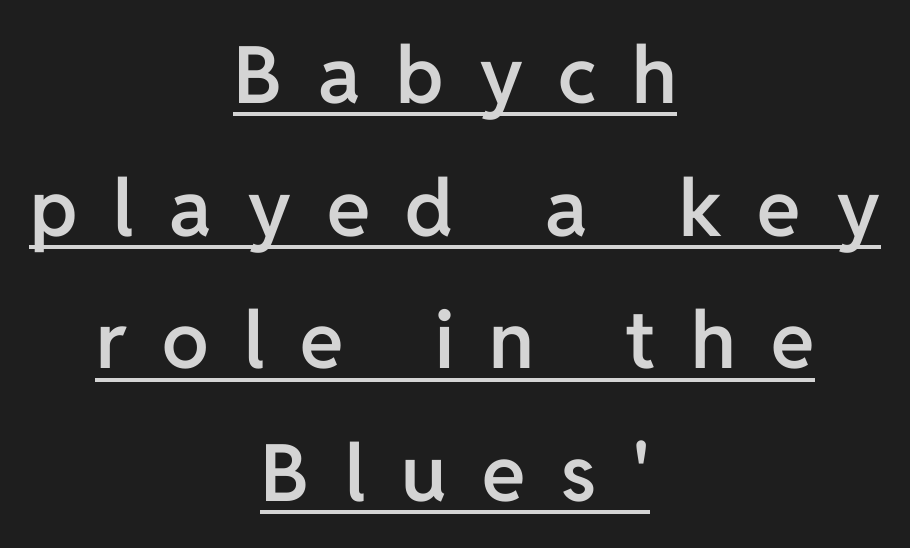
The image shows 79 px semibold sans-serif type, upright; set centered, normal line spacing (1.68x), unusually wide letter spacing (+0.45 em), underlined; low stroke contrast and a medium x-height.
